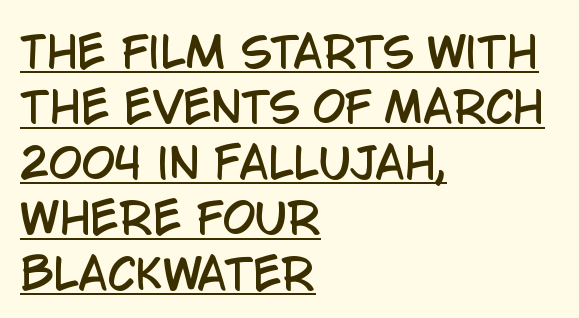
The image shows 42 px condensed sans-serif type, upright; set left-aligned, normal line spacing (1.32x), normal letter spacing, underlined; low stroke contrast and a large x-height.
